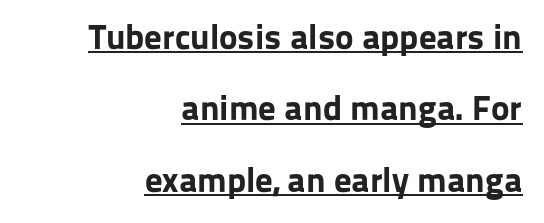
Between one letter and the next there's only the usual sliver of space. In terms of leading, this rendering errs on the spacious side. The text was rendered using a sans face with plain stroke endings. Nope, not italic — everything's standing straight. Emphasis is given by a line drawn under the lettering.
